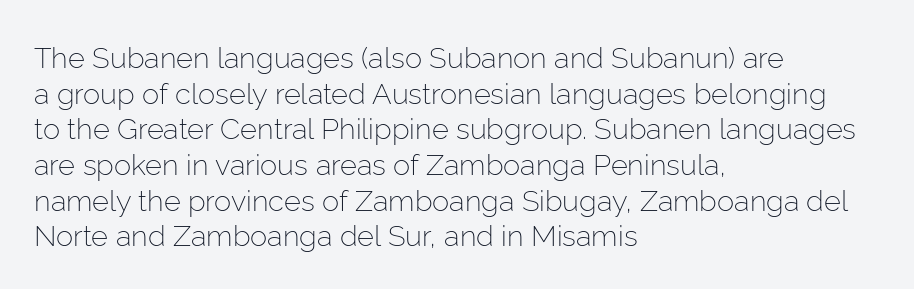
It's the straight-up-and-down kind of type. Lines of text with bare space underneath. Horizontal alignment here is leftward, the default for most running prose. Each letter keeps its own natural width here, so spacing adapts to shape. No feet cap the strokes, marking this as sans-serif type. The typesetting does not lean heavy: it is not bold.
